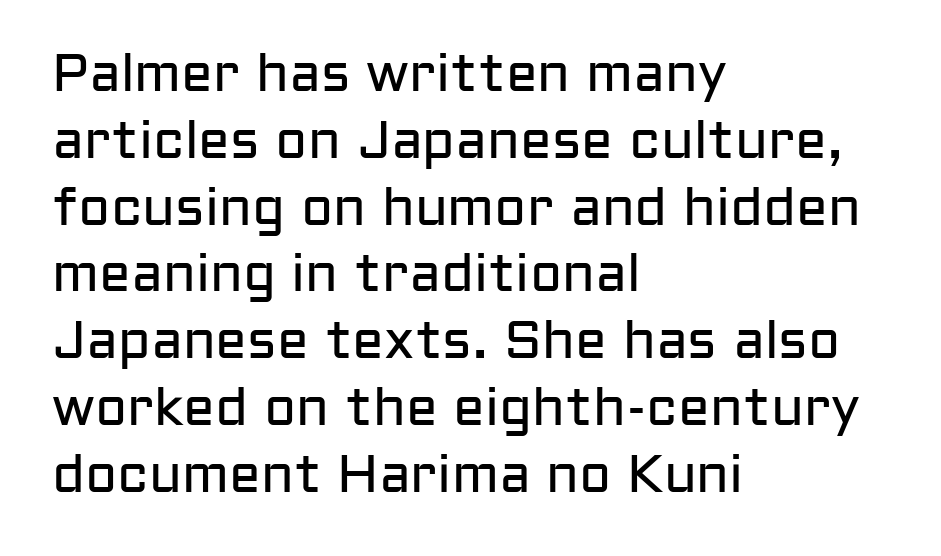
The image shows 53 px regular-weight sans-serif type, upright; set left-aligned, normal line spacing (1.26x), normal letter spacing, not underlined; low stroke contrast and a medium x-height.
